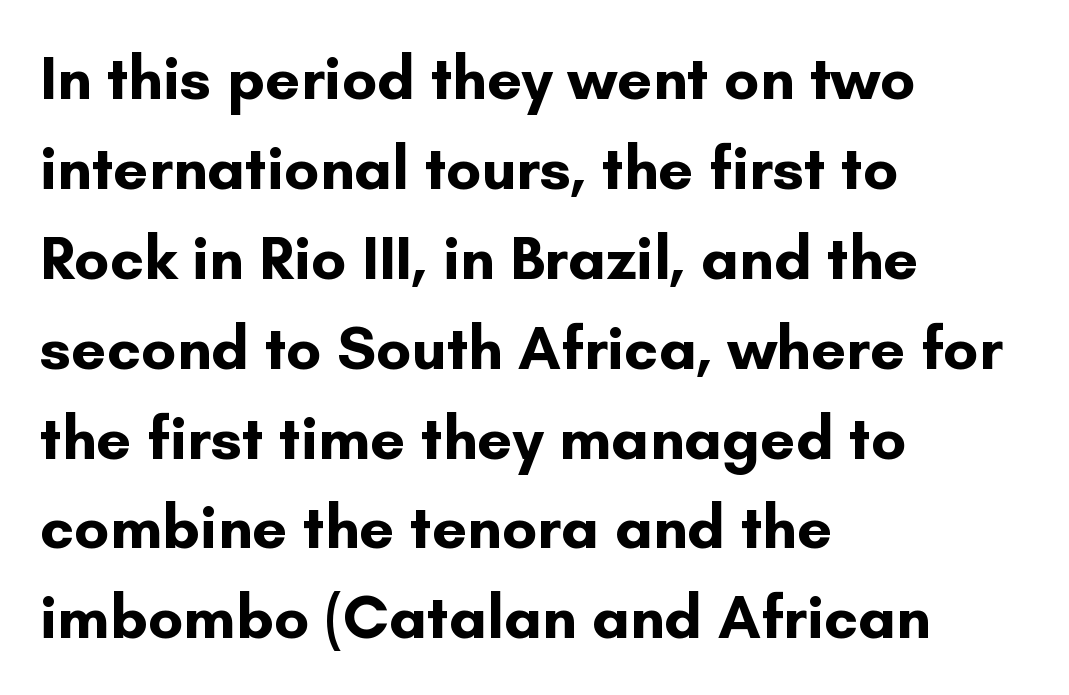
{"serif": "no", "italic": "no", "bold": "yes", "weight": "bold", "width": "normal", "stroke_contrast": "low", "x_height": "small", "monospaced": "no", "underline": "no", "align": "left", "line_spacing": "normal", "line_spacing_ratio": 1.45, "letter_spacing": "normal", "letter_spacing_em": 0.0, "glyph_px": 62}
